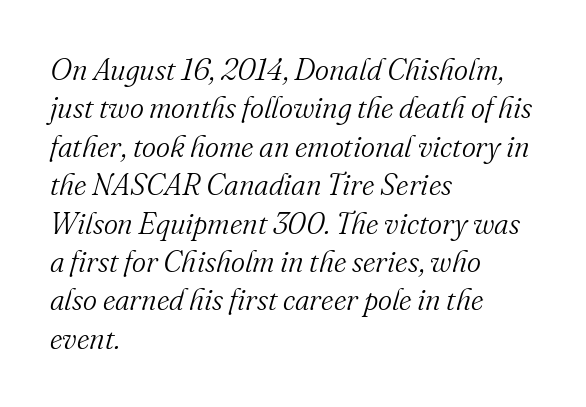
Q: Is the text bold? A: No.
Q: Is the text italic (slanted)? A: Yes, it leans right by about 16 degrees.
Q: Is the typeface a serif or a sans-serif typeface? A: Serif.
Q: Is the text underlined? A: No.
Q: How is the paragraph aligned? A: Left-aligned.
Q: Is the spacing between letters normal or unusually wide? A: Normal.
Q: Is the spacing between lines tight, normal or loose? A: Normal.
Q: Width (condensed, normal, or wide)? A: Normal.
Q: Stroke contrast? A: Medium.
Q: x-height? A: Small.
Q: Monospaced? A: No.
